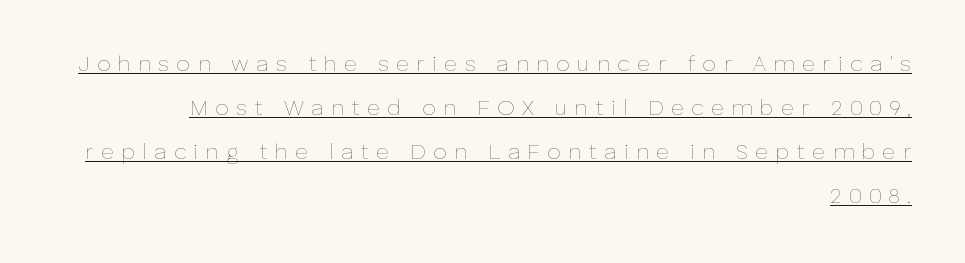
The image shows 22 px text type, upright; set right-aligned, loose line spacing (2.0x), unusually wide letter spacing (+0.34 em), underlined.
